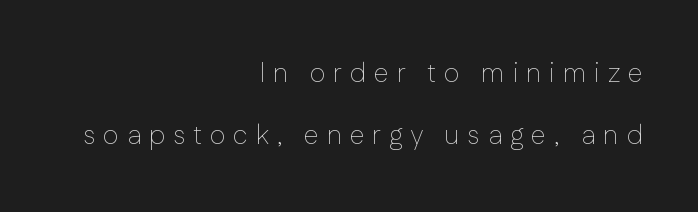
{"italic": "no", "bold": "no", "underline": "no", "align": "right", "line_spacing": "loose", "line_spacing_ratio": 2.31, "letter_spacing": "wide", "letter_spacing_em": 0.29, "glyph_px": 27}
